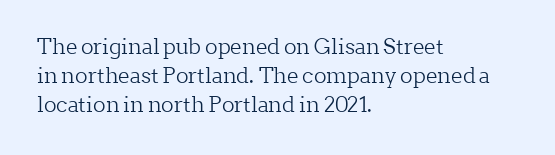
Q: Is the text bold? A: No.
Q: Is the text italic (slanted)? A: No, it is upright.
Q: Is the text underlined? A: No.
Q: How is the paragraph aligned? A: Left-aligned.
Q: Is the spacing between letters normal or unusually wide? A: Normal.
Q: Is the spacing between lines tight, normal or loose? A: Normal.
